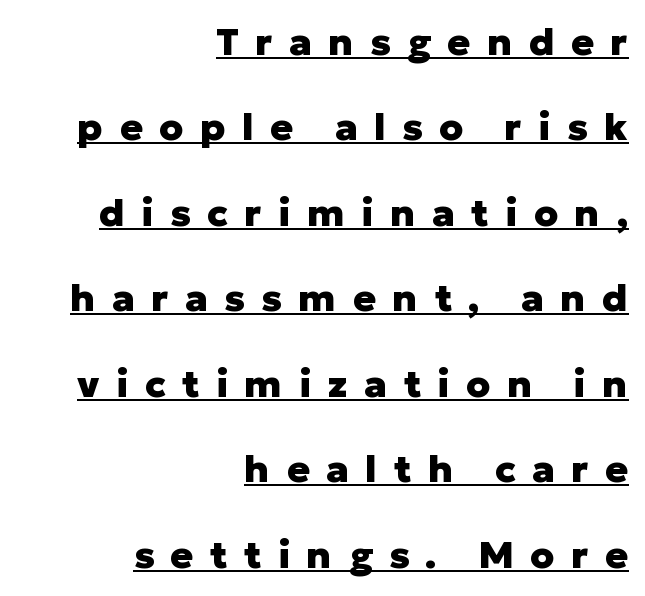
{"serif": "no", "italic": "no", "bold": "yes", "weight": "heavy", "width": "normal", "stroke_contrast": "low", "x_height": "medium", "monospaced": "no", "underline": "yes", "align": "right", "line_spacing": "loose", "line_spacing_ratio": 2.25, "letter_spacing": "wide", "letter_spacing_em": 0.43, "glyph_px": 38}
